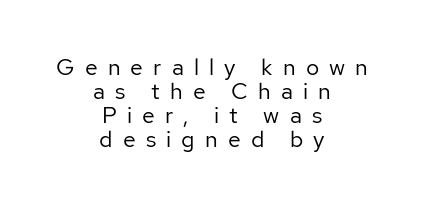
{"italic": "no", "bold": "no", "underline": "no", "align": "center", "line_spacing": "tight", "line_spacing_ratio": 1.05, "letter_spacing": "wide", "letter_spacing_em": 0.44, "glyph_px": 23}
